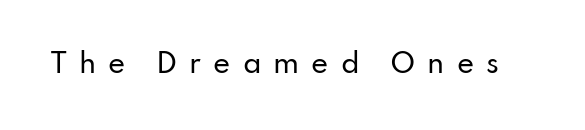
{"italic": "no", "underline": "no", "letter_spacing": "wide", "letter_spacing_em": 0.46, "glyph_px": 26}
